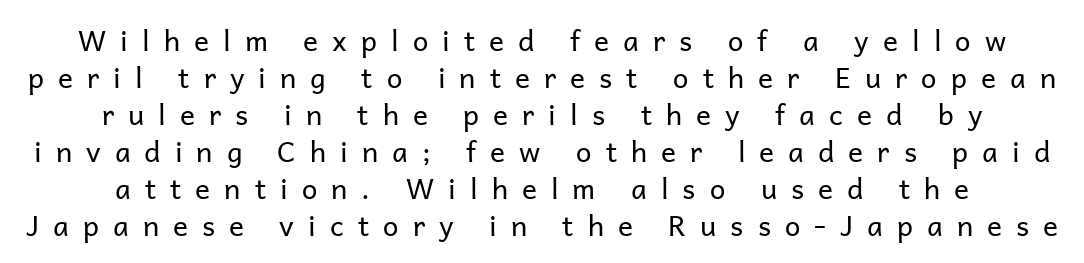
If you drew a line through each stem, it would be perfectly vertical. The characters display no serif detailing; their extremities are plain. There is plenty of visible air inserted between adjacent glyphs. The gap between lines stays unmarked.
